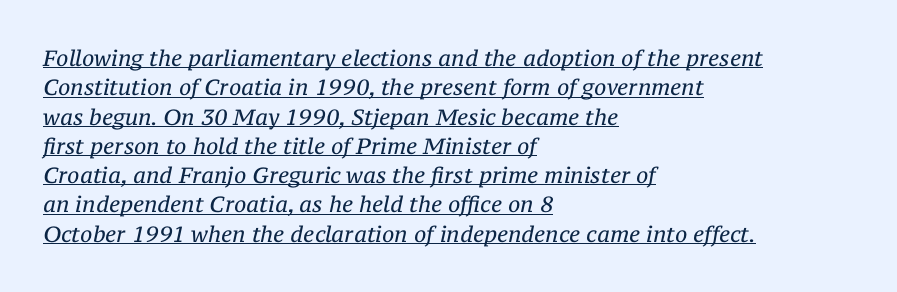
{"italic": "yes", "lean": "right", "slant_degrees": 12, "bold": "no", "underline": "yes", "align": "left", "line_spacing": "normal", "line_spacing_ratio": 1.33, "letter_spacing": "normal", "letter_spacing_em": 0.0, "glyph_px": 22}
